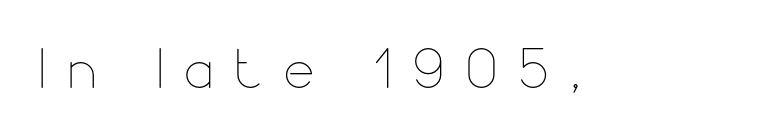
The image shows 75 px thin type, upright; set unusually wide letter spacing (+0.27 em), not underlined; low stroke contrast and a small x-height.
